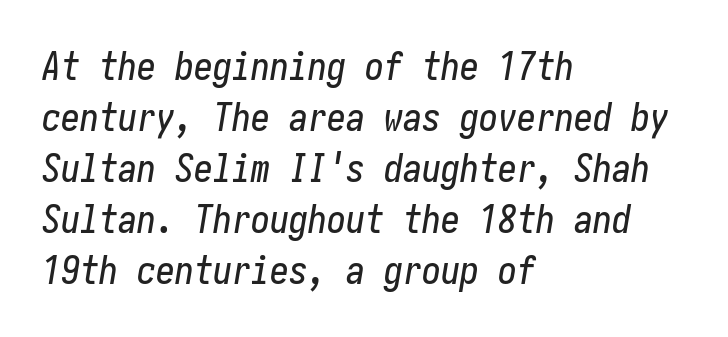
{"italic": "yes", "lean": "right", "slant_degrees": 10, "width": "condensed", "stroke_contrast": "low", "x_height": "medium", "underline": "no", "align": "left", "line_spacing": "normal", "line_spacing_ratio": 1.34, "letter_spacing": "normal", "letter_spacing_em": 0.0, "glyph_px": 38}
